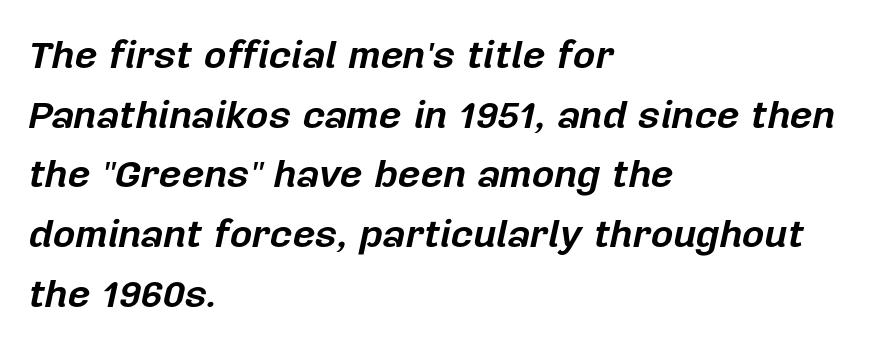
The image shows 39 px bold type, italic (leaning right); set left-aligned, normal line spacing (1.53x), normal letter spacing, not underlined; low stroke contrast and a medium x-height.
